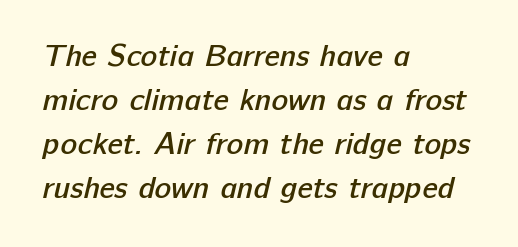
{"serif": "no", "bold": "semi", "weight": "semibold", "width": "normal", "stroke_contrast": "low", "x_height": "medium", "monospaced": "no", "underline": "no", "align": "left", "line_spacing": "normal", "line_spacing_ratio": 1.42, "letter_spacing": "normal", "letter_spacing_em": 0.0, "glyph_px": 31}
